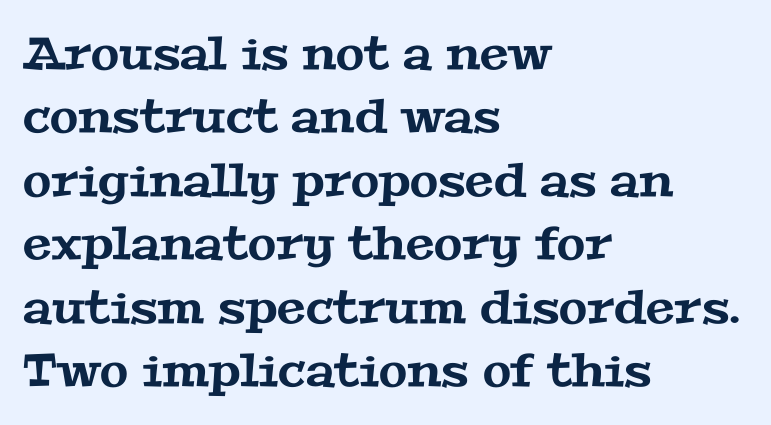
These lines sit exactly where default settings would place them. The passage shown is typed in a proportional face where columns would drift. Tracking value appears to be zero — textbook default spacing. The letters carry serifs — small finishing strokes at the ends of their stems.
